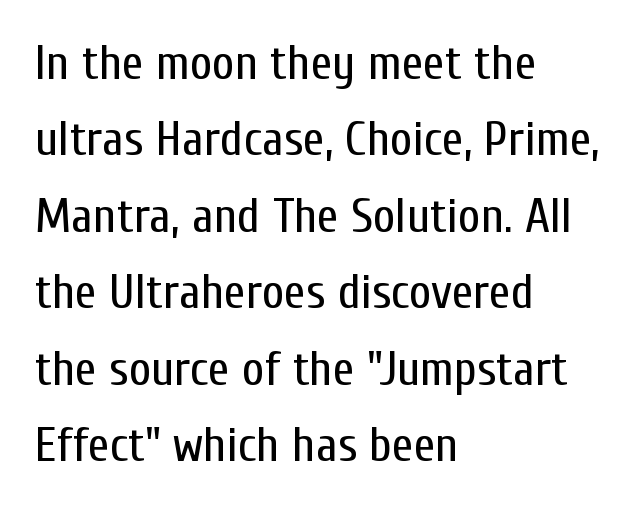
Q: Is the text bold? A: No.
Q: Is the text italic (slanted)? A: No, it is upright.
Q: Is the typeface a serif or a sans-serif typeface? A: Sans-serif.
Q: Is the text underlined? A: No.
Q: How is the paragraph aligned? A: Left-aligned.
Q: Is the spacing between letters normal or unusually wide? A: Normal.
Q: Is the spacing between lines tight, normal or loose? A: Normal.
Q: Width (condensed, normal, or wide)? A: Condensed.
Q: Stroke contrast? A: Low.
Q: x-height? A: Medium.
Q: Monospaced? A: No.
